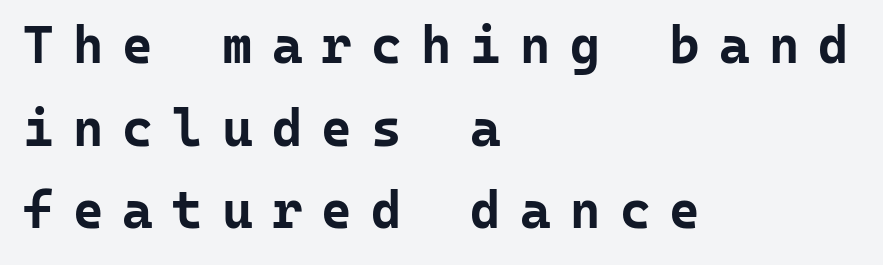
The image shows 52 px bold sans-serif type, upright, monospaced; set left-aligned, normal line spacing (1.59x), unusually wide letter spacing (+0.37 em), not underlined; low stroke contrast and a medium x-height.
